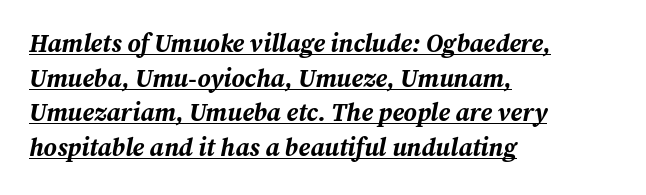
The image shows 25 px bold type, italic (leaning right); set left-aligned, normal line spacing (1.39x), normal letter spacing, underlined.
